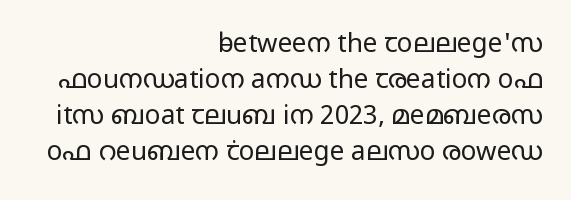
The characters are drawn with everyday or finer stroke widths. What stands out about the letter spacing? Nothing — it is the standard amount. The paragraph shown leans on its right margin. Normally led — the rows are evenly, conventionally spaced.
